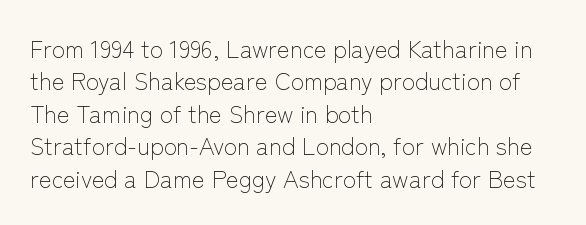
{"italic": "no", "bold": "no", "underline": "no", "align": "left", "line_spacing": "normal", "line_spacing_ratio": 1.35, "letter_spacing": "normal", "letter_spacing_em": 0.0, "glyph_px": 24}
